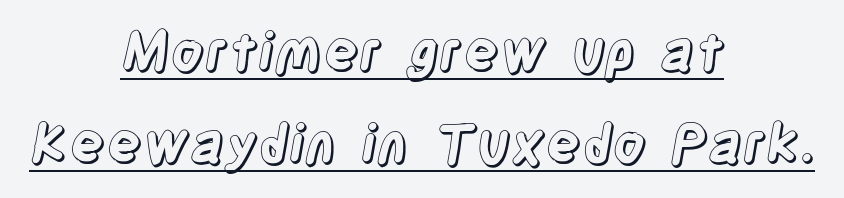
Between one letter and the next there's only the usual sliver of space. Looks like someone drew a line under every word here. The text block is weighted toward neither margin, spreading evenly from the middle. Note the varied advance widths — an 'i' is clearly narrower than an 'm'.
